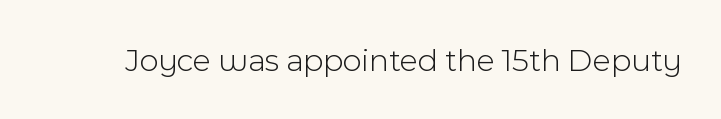
{"serif": "no", "italic": "no", "bold": "no", "weight": "light", "width": "normal", "x_height": "medium", "monospaced": "no", "underline": "no", "letter_spacing": "normal", "letter_spacing_em": 0.0, "glyph_px": 33}
